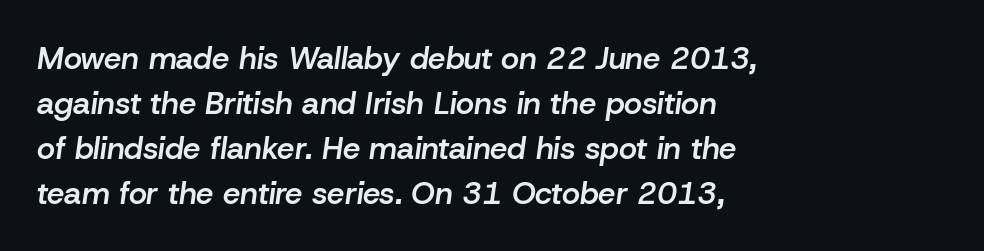
{"italic": "yes", "lean": "right", "slant_degrees": 8, "bold": "semi", "weight": "semibold", "width": "normal", "stroke_contrast": "low", "x_height": "medium", "monospaced": "no", "underline": "no", "align": "left", "line_spacing": "normal", "line_spacing_ratio": 1.45, "letter_spacing": "normal", "letter_spacing_em": 0.0, "glyph_px": 31}
